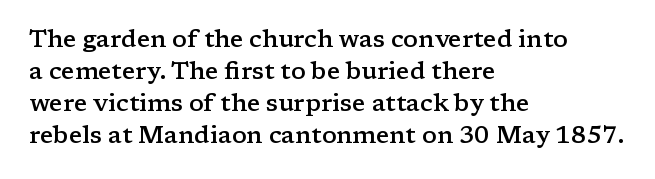
The image shows 24 px text type, upright; set left-aligned, normal line spacing (1.33x), normal letter spacing, not underlined.
